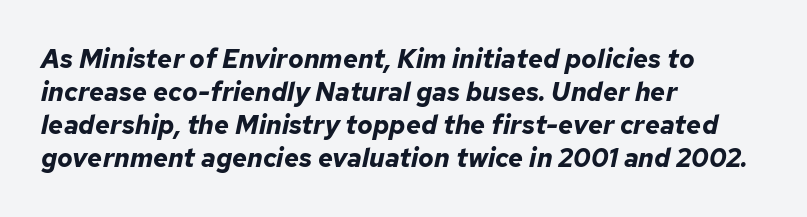
The image shows 26 px bold type, italic (leaning right); set left-aligned, normal line spacing (1.27x), normal letter spacing, not underlined.
